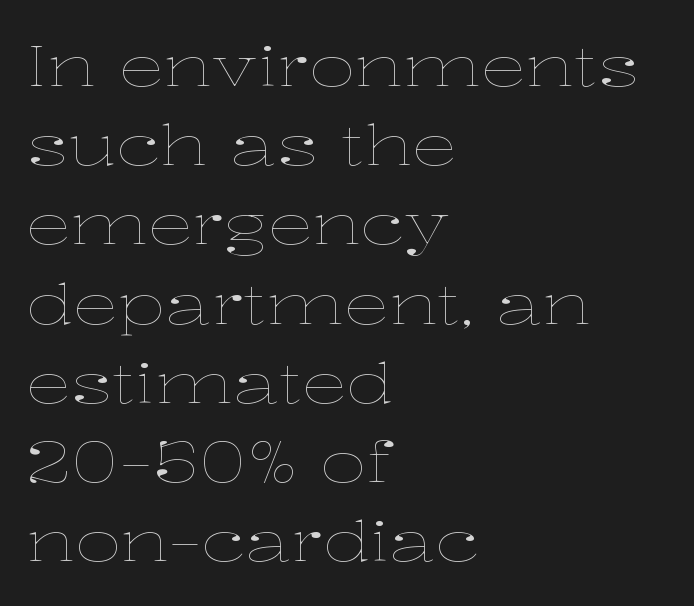
The image shows 57 px thin, wide type, upright; set left-aligned, normal line spacing (1.39x), normal letter spacing, not underlined; low stroke contrast and a medium x-height.
